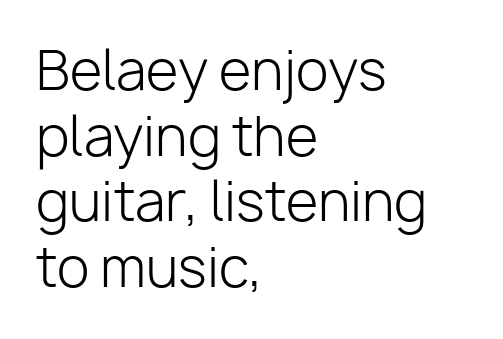
Q: Is the text bold? A: No.
Q: Is the text italic (slanted)? A: No, it is upright.
Q: Is the typeface a serif or a sans-serif typeface? A: Sans-serif.
Q: Is the text underlined? A: No.
Q: How is the paragraph aligned? A: Left-aligned.
Q: Is the spacing between letters normal or unusually wide? A: Normal.
Q: Width (condensed, normal, or wide)? A: Normal.
Q: Stroke contrast? A: Low.
Q: x-height? A: Medium.
Q: Monospaced? A: No.
